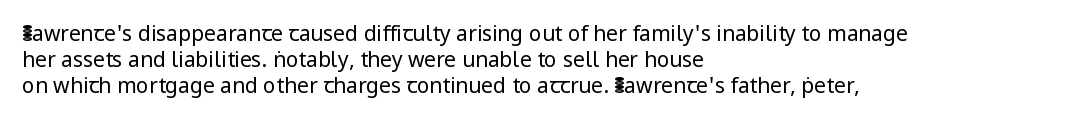
The typography opts for an upright posture over an oblique one. Unmarked baselines from the first word to the last. Students, note that the glyphs here touch the page at normal intervals. Which margin do the lines hug? The left one — the right edge is uneven. The typesetting does not lean heavy: it is not bold.
